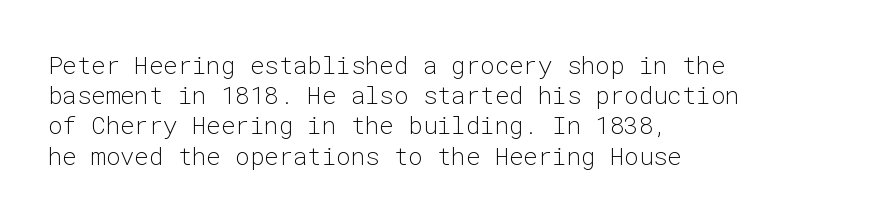
Q: Is the text bold? A: No.
Q: Is the text italic (slanted)? A: No, it is upright.
Q: Is the text underlined? A: No.
Q: How is the paragraph aligned? A: Left-aligned.
Q: Is the spacing between letters normal or unusually wide? A: Normal.
Q: Is the spacing between lines tight, normal or loose? A: Normal.
